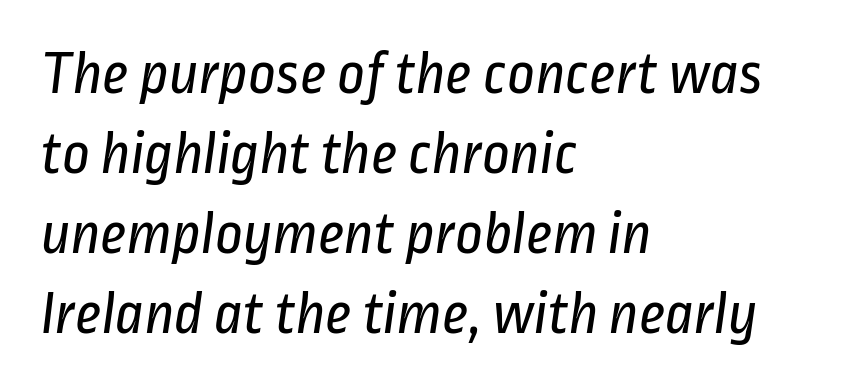
{"serif": "no", "bold": "no", "weight": "regular", "width": "condensed", "stroke_contrast": "low", "x_height": "medium", "monospaced": "no", "underline": "no", "align": "left", "line_spacing": "normal", "line_spacing_ratio": 1.31, "letter_spacing": "normal", "letter_spacing_em": 0.0, "glyph_px": 61}
